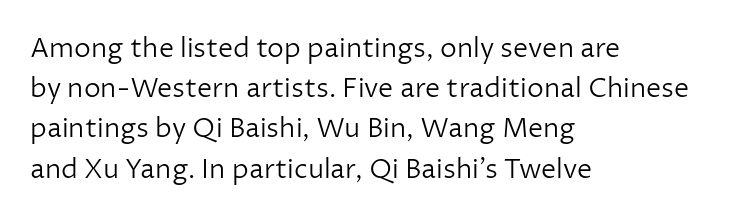
The paragraph shown leans on its left margin. Has an underline been added? It has not. The font's upright variant was chosen for this text. The cut favours lightness, reaching ordinary text weight at its darkest.
